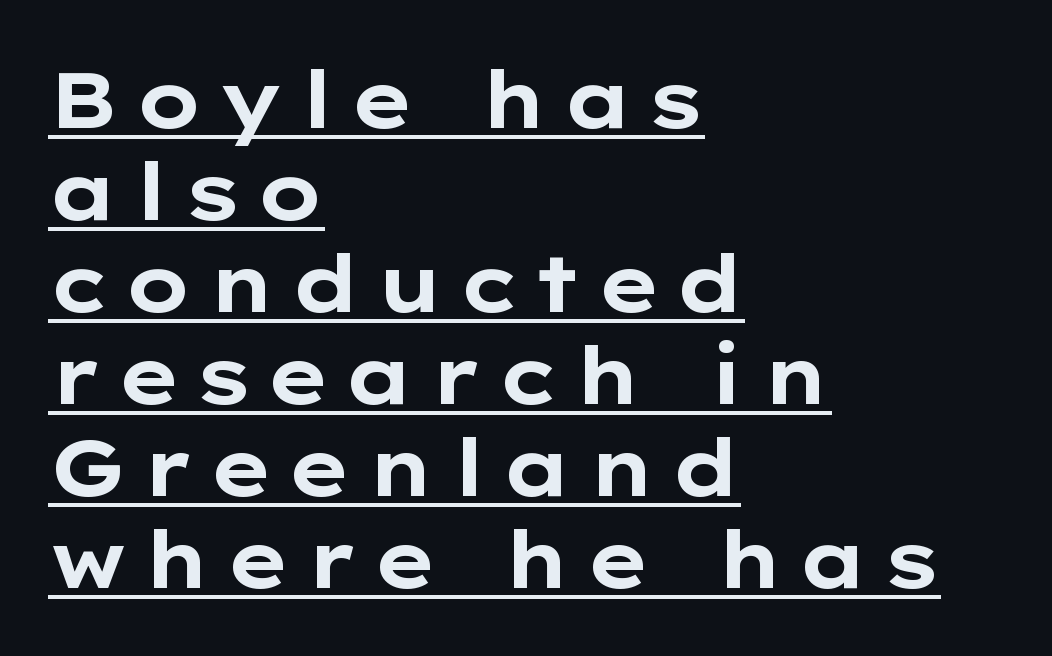
{"serif": "no", "italic": "no", "bold": "yes", "weight": "bold", "width": "wide", "stroke_contrast": "low", "x_height": "medium", "monospaced": "no", "underline": "yes", "align": "left", "line_spacing": "tight", "line_spacing_ratio": 1.15, "glyph_px": 80}
